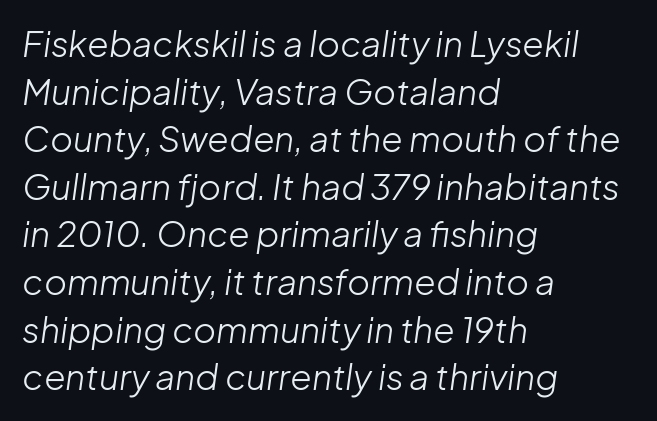
Q: Is the text bold? A: No.
Q: Is the text italic (slanted)? A: Yes, it leans right by about 8 degrees.
Q: Is the text underlined? A: No.
Q: How is the paragraph aligned? A: Left-aligned.
Q: Is the spacing between letters normal or unusually wide? A: Normal.
Q: Is the spacing between lines tight, normal or loose? A: Normal.
Q: Width (condensed, normal, or wide)? A: Normal.
Q: Stroke contrast? A: Low.
Q: x-height? A: Medium.
Q: Monospaced? A: No.
